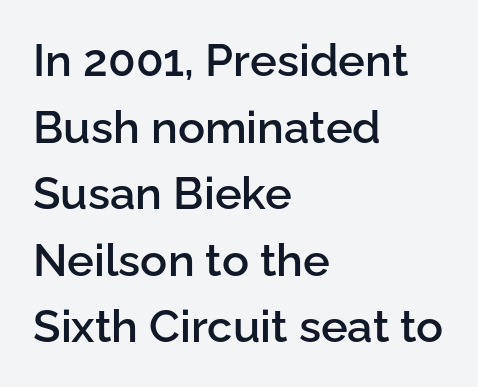
{"serif": "no", "italic": "no", "bold": "semi", "weight": "semibold", "width": "normal", "stroke_contrast": "low", "x_height": "medium", "monospaced": "no", "underline": "no", "align": "left", "line_spacing": "normal", "line_spacing_ratio": 1.48, "letter_spacing": "normal", "letter_spacing_em": 0.0, "glyph_px": 45}
